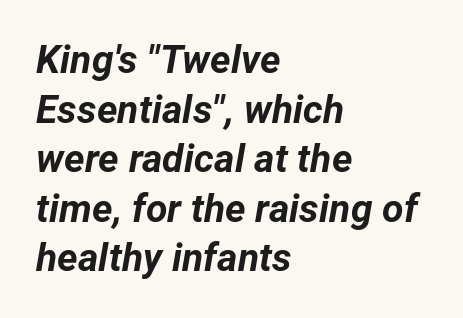
Q: Is the text bold? A: Yes.
Q: Is the text italic (slanted)? A: Yes, it leans right by about 12 degrees.
Q: Is the text underlined? A: No.
Q: How is the paragraph aligned? A: Left-aligned.
Q: Is the spacing between letters normal or unusually wide? A: Normal.
Q: Is the spacing between lines tight, normal or loose? A: Normal.
Q: Width (condensed, normal, or wide)? A: Normal.
Q: Stroke contrast? A: Low.
Q: x-height? A: Medium.
Q: Monospaced? A: No.
